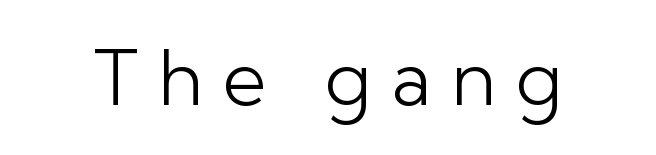
The image shows 76 px light sans-serif type, upright; set unusually wide letter spacing (+0.26 em), not underlined; low stroke contrast and a medium x-height.
